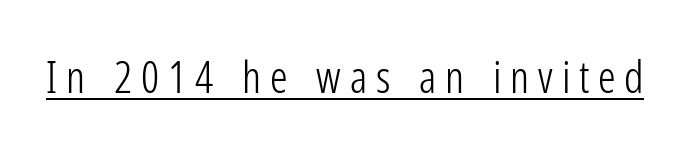
The image shows 44 px light, condensed sans-serif type, upright; set unusually wide letter spacing (+0.2 em), underlined; low stroke contrast and a medium x-height.
